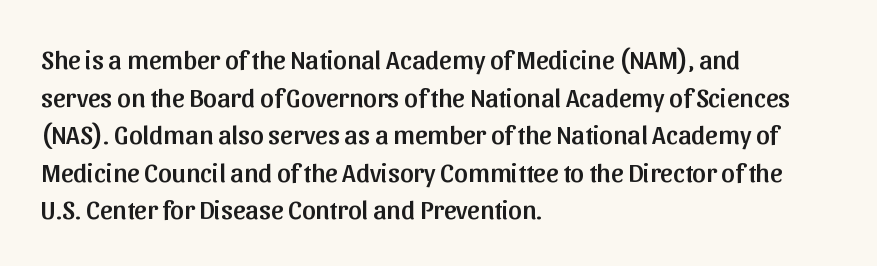
The image shows 27 px text type, upright; set left-aligned, normal line spacing (1.39x), normal letter spacing, not underlined.
